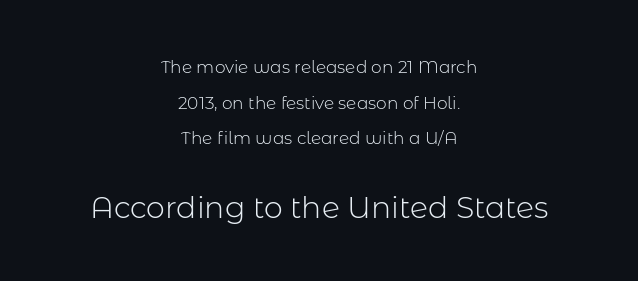
Layout note: lines centered. Is this a fixed-width face? No — the glyphs have proportional, varying widths. Regarding leading, the lines here are spaced well apart. Words float on clear page, feet unadorned. Standard letterfit; no display-style spreading of the glyphs.
